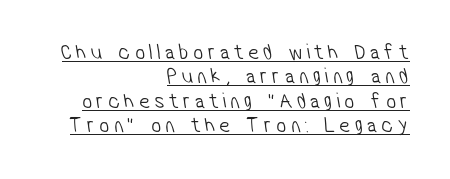
The image shows 22 px text type; set right-aligned, tight line spacing (1.11x), unusually wide letter spacing (+0.2 em), underlined.
